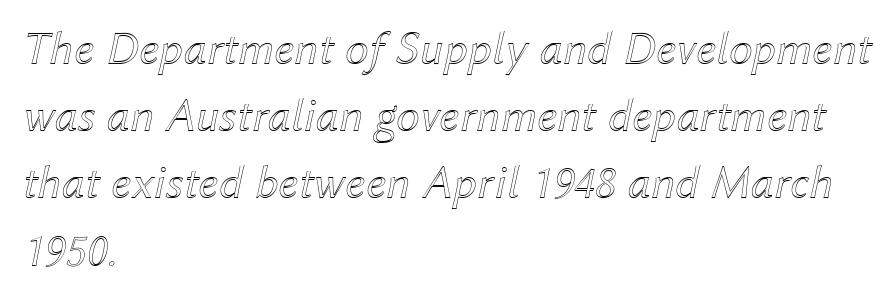
The image shows 48 px text type, italic (leaning right); set left-aligned, normal line spacing (1.4x), normal letter spacing, not underlined; a medium x-height.
